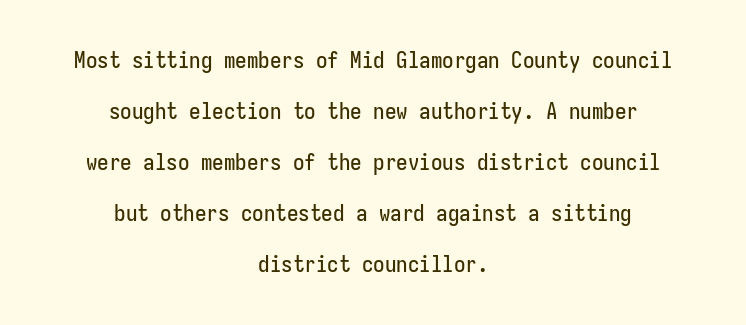
Tracking here is standard; glyphs follow each other at the usual distance. Line starts and ends both wander, symmetrically. The lines are spread far apart with generous leading. Unlike italic type, these characters show no tilt at all. This rendering features lettering with no underline.
